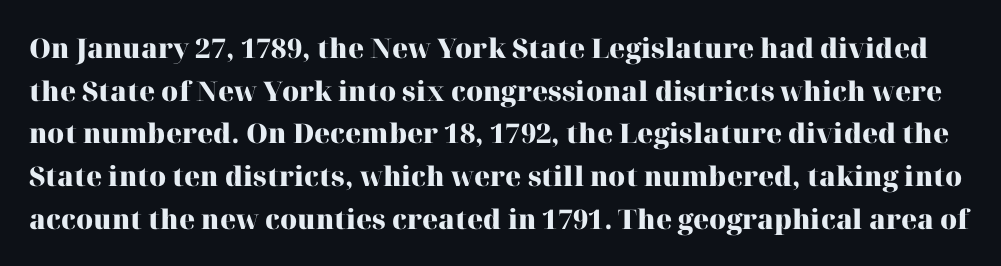
{"italic": "no", "bold": "yes", "underline": "no", "line_spacing": "normal", "line_spacing_ratio": 1.58, "letter_spacing": "normal", "letter_spacing_em": 0.0, "glyph_px": 27}
